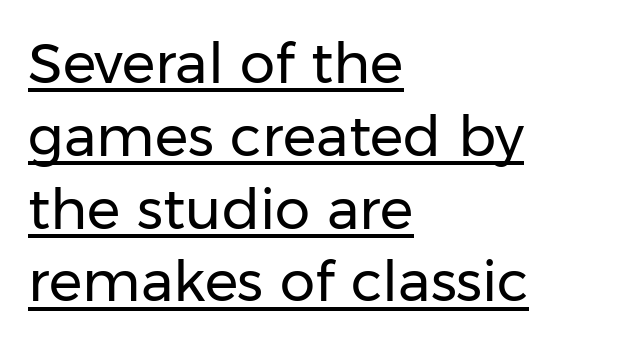
{"serif": "no", "italic": "no", "bold": "no", "weight": "regular", "width": "normal", "stroke_contrast": "low", "x_height": "medium", "monospaced": "no", "underline": "yes", "align": "left", "line_spacing": "normal", "line_spacing_ratio": 1.3, "letter_spacing": "normal", "letter_spacing_em": 0.0, "glyph_px": 56}
